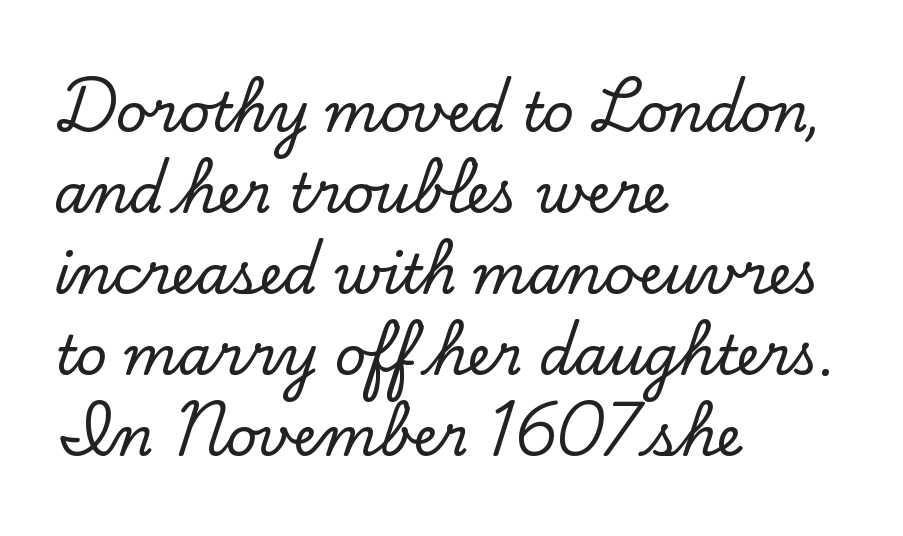
You could call the tracking neutral — neither tight nor loose. The lines are quadded left. Rows of type keep a routine distance in the vertical direction.
